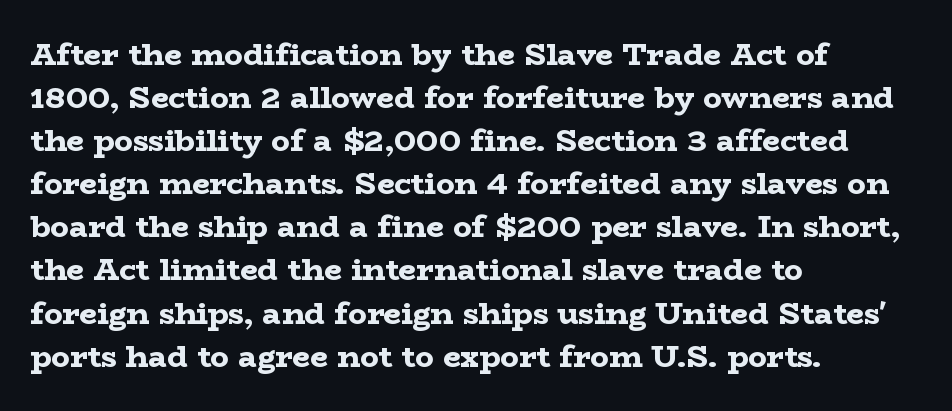
The image shows 31 px bold, wide serif type, upright; set left-aligned, normal line spacing (1.39x), normal letter spacing, not underlined; low stroke contrast and a medium x-height.
